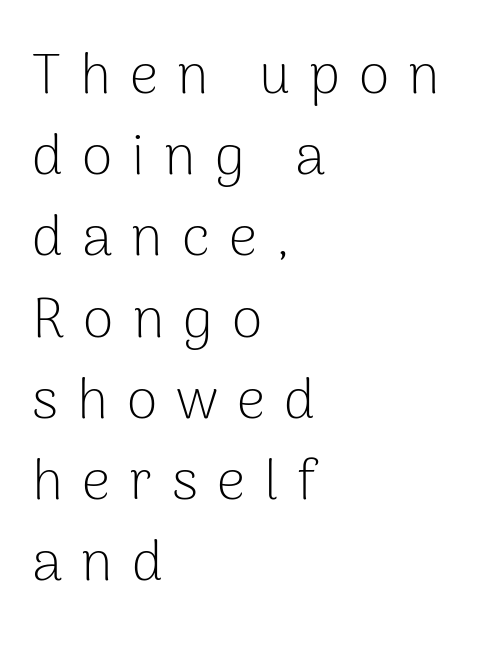
Q: Is the text bold? A: No.
Q: Is the text italic (slanted)? A: No, it is upright.
Q: Is the typeface a serif or a sans-serif typeface? A: Sans-serif.
Q: Is the text underlined? A: No.
Q: How is the paragraph aligned? A: Left-aligned.
Q: Is the spacing between letters normal or unusually wide? A: Unusually wide.
Q: Is the spacing between lines tight, normal or loose? A: Normal.
Q: Width (condensed, normal, or wide)? A: Normal.
Q: Stroke contrast? A: Low.
Q: x-height? A: Medium.
Q: Monospaced? A: No.
